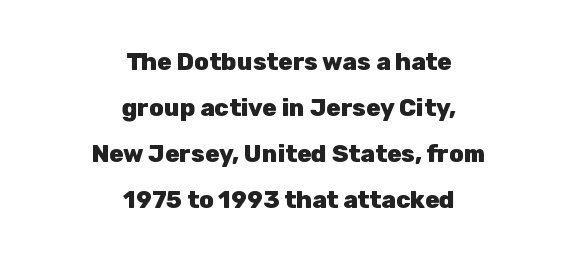
Q: Is the text bold? A: Yes.
Q: Is the text italic (slanted)? A: No, it is upright.
Q: Is the text underlined? A: No.
Q: How is the paragraph aligned? A: Centered.
Q: Is the spacing between letters normal or unusually wide? A: Normal.
Q: Is the spacing between lines tight, normal or loose? A: Loose.
